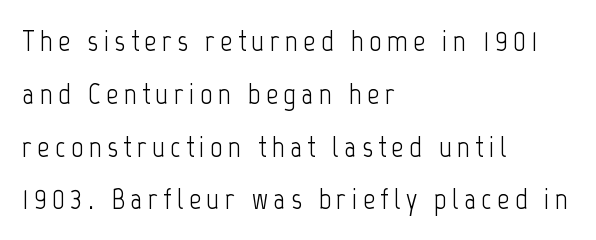
Q: Is the text bold? A: No.
Q: Is the text italic (slanted)? A: No, it is upright.
Q: Is the typeface a serif or a sans-serif typeface? A: Sans-serif.
Q: Is the text underlined? A: No.
Q: How is the paragraph aligned? A: Left-aligned.
Q: Width (condensed, normal, or wide)? A: Condensed.
Q: Stroke contrast? A: Low.
Q: x-height? A: Medium.
Q: Monospaced? A: No.
